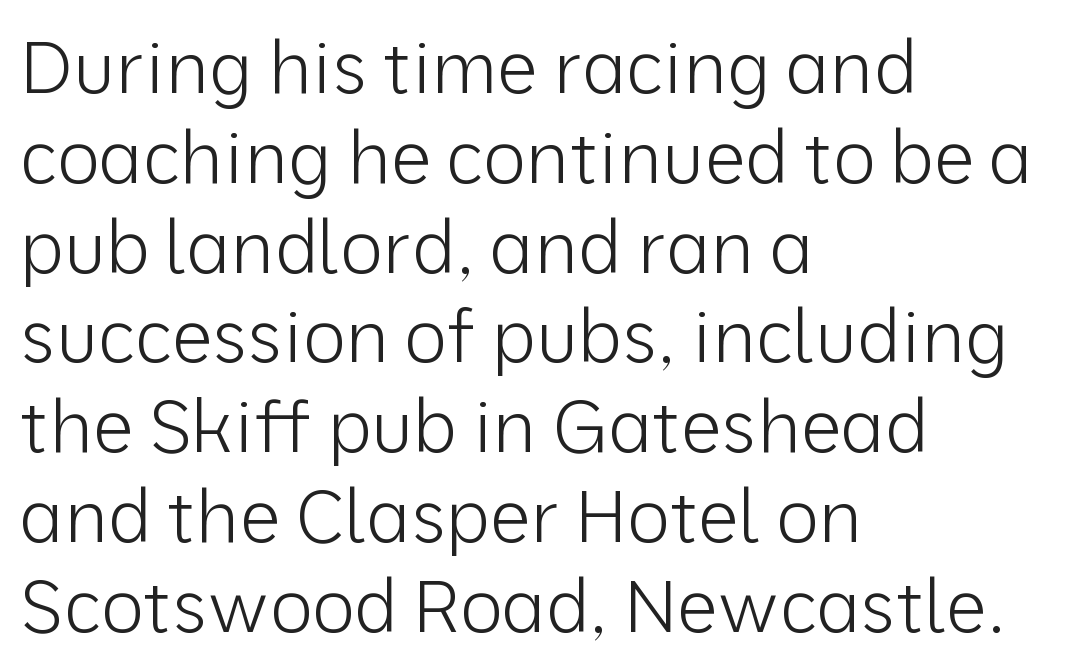
The image shows 73 px light sans-serif type, upright; set left-aligned, line spacing 1.23x, normal letter spacing, not underlined; low stroke contrast and a medium x-height.
